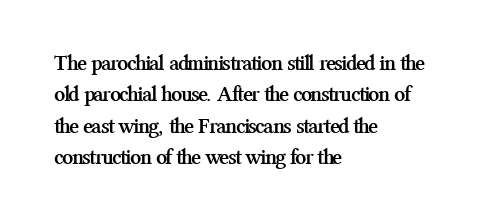
Q: Is the text bold? A: Yes.
Q: Is the text italic (slanted)? A: No, it is upright.
Q: Is the text underlined? A: No.
Q: How is the paragraph aligned? A: Left-aligned.
Q: Is the spacing between letters normal or unusually wide? A: Normal.
Q: Is the spacing between lines tight, normal or loose? A: Normal.
